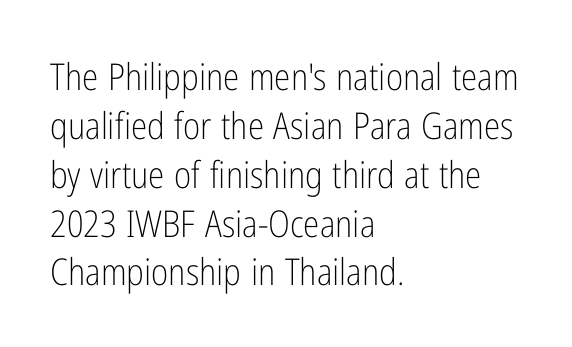
Q: Is the text bold? A: No.
Q: Is the text italic (slanted)? A: No, it is upright.
Q: Is the typeface a serif or a sans-serif typeface? A: Sans-serif.
Q: Is the text underlined? A: No.
Q: How is the paragraph aligned? A: Left-aligned.
Q: Is the spacing between letters normal or unusually wide? A: Normal.
Q: Is the spacing between lines tight, normal or loose? A: Normal.
Q: Width (condensed, normal, or wide)? A: Condensed.
Q: Stroke contrast? A: Low.
Q: x-height? A: Medium.
Q: Monospaced? A: No.
